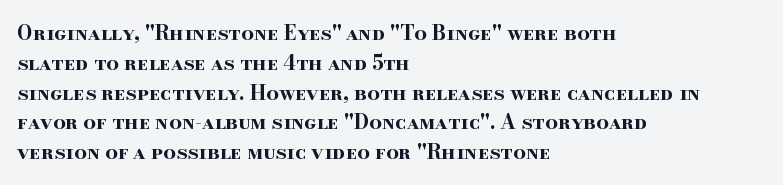
Summary of weight: heavy, a full bold. This sample is left-justified, so line endings fall wherever the words run out. The type sits square on the baseline with zero lean. The lines sit at an ordinary, default distance from one another. A bare baseline throughout the passage. This sample uses plain, unmodified letter spacing.
